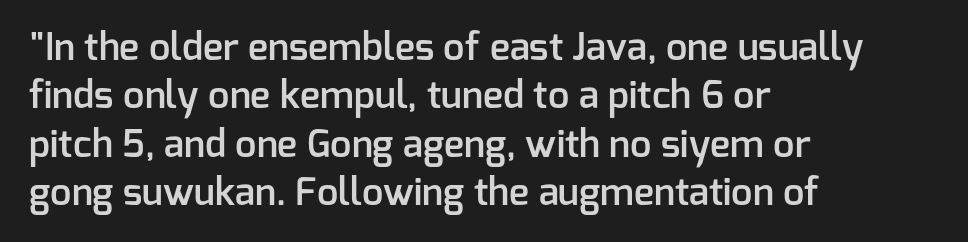
Honestly, the letter spacing is just normal — you wouldn't notice it. Horizontal bands of white between lines are of average thickness. Where is the straight margin? On the left. The passage shown is semibold, sitting just below true bold. Rendered with straight, roman letterforms. Each letter keeps its own natural width here, so spacing adapts to shape.
